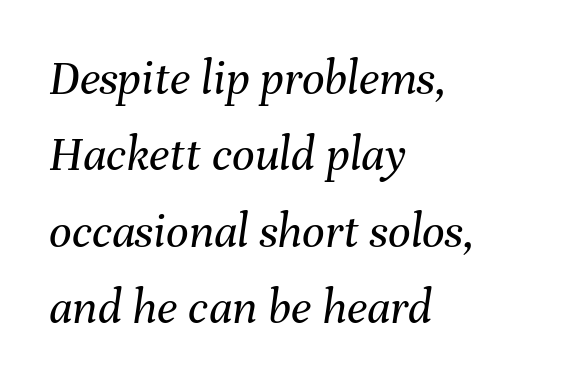
The image shows 50 px regular-weight type, italic (leaning right); set left-aligned, normal line spacing (1.53x), normal letter spacing, not underlined; medium stroke contrast and a medium x-height.
